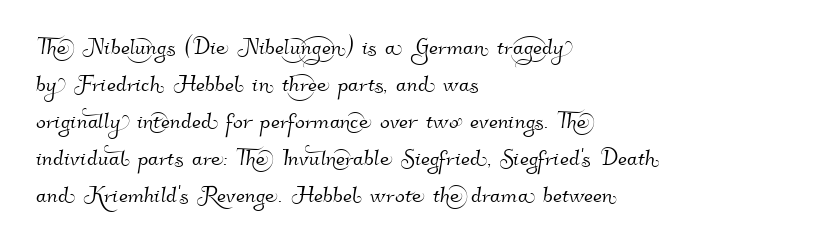
The image shows 29 px sans-serif type; set left-aligned, normal line spacing (1.28x), normal letter spacing, not underlined; high stroke contrast and a small x-height.
